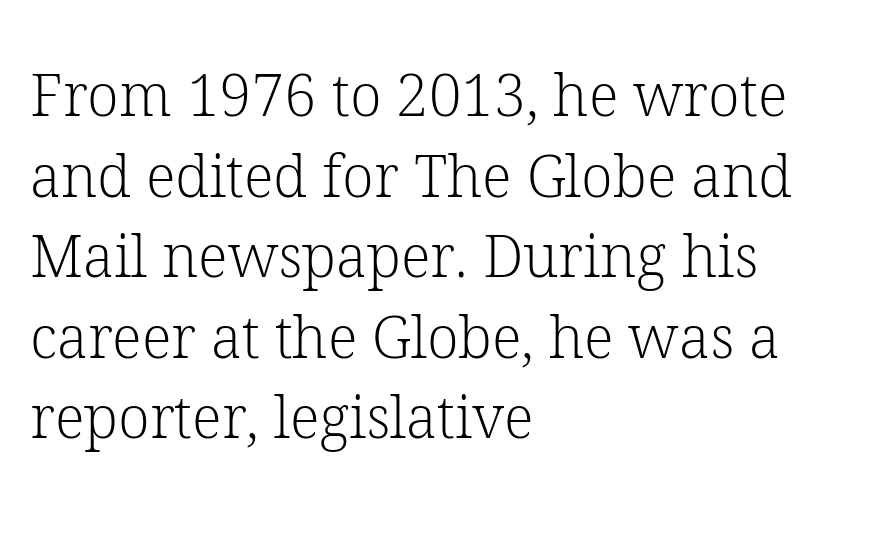
The image shows 58 px light serif type, upright; set left-aligned, normal line spacing (1.39x), normal letter spacing, not underlined; low stroke contrast and a medium x-height.
